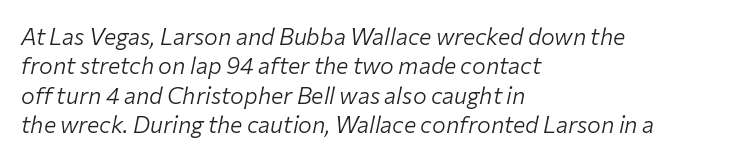
{"italic": "yes", "lean": "right", "slant_degrees": 12, "bold": "no", "underline": "no", "align": "left", "line_spacing": "normal", "line_spacing_ratio": 1.28, "letter_spacing": "normal", "letter_spacing_em": 0.0, "glyph_px": 23}
